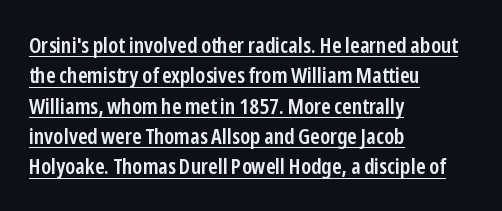
{"italic": "no", "bold": "semi", "underline": "yes", "align": "left", "line_spacing": "normal", "line_spacing_ratio": 1.38, "letter_spacing": "normal", "letter_spacing_em": 0.0, "glyph_px": 22}
